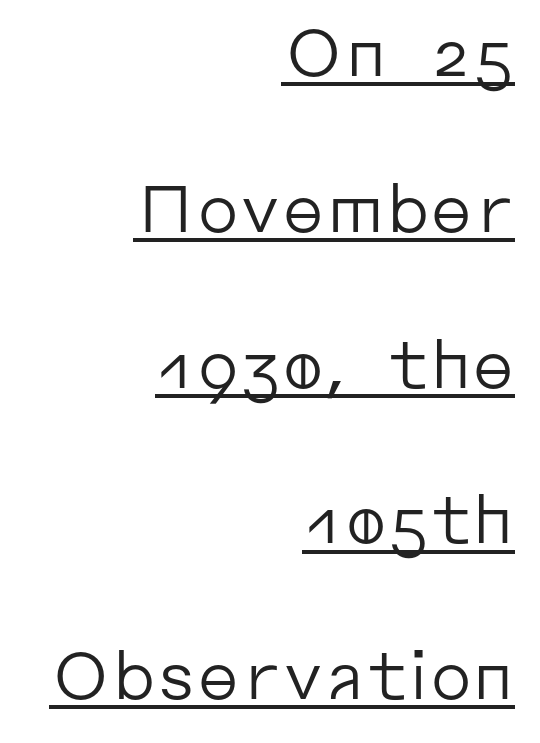
Q: Is the text bold? A: No.
Q: Is the text italic (slanted)? A: No, it is upright.
Q: Is the typeface a serif or a sans-serif typeface? A: Sans-serif.
Q: Is the text underlined? A: Yes.
Q: How is the paragraph aligned? A: Right-aligned.
Q: Is the spacing between letters normal or unusually wide? A: Normal.
Q: Is the spacing between lines tight, normal or loose? A: Loose.
Q: Width (condensed, normal, or wide)? A: Normal.
Q: Stroke contrast? A: Low.
Q: x-height? A: Medium.
Q: Monospaced? A: No.
